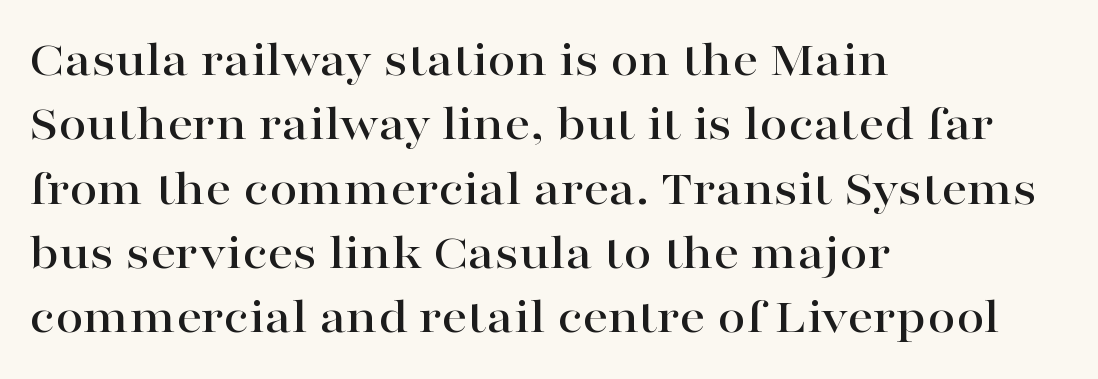
The passage shown is typeset with a serif family. Evenly set lines give the paragraph a standard silhouette. Horizontally, the lines are justified to the leading edge only. Observe the ordinary spacing: letters are neighbours, not strangers. No italicization has been applied; the sample stays upright. This sample has the flowing, uneven cadence of proportional lettering.
